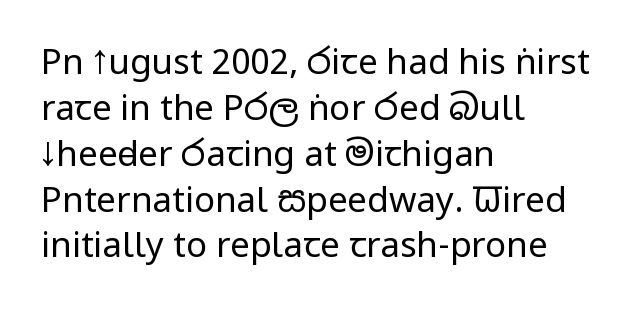
How are the letters spaced? Ordinarily, with no added tracking. The ragged edge is on the right, which tells us the setting is flush left. One glance says typical: line gaps are just what's usual. Stroke terminals: plain, sans-serif. Quick note: not italic, upright.
